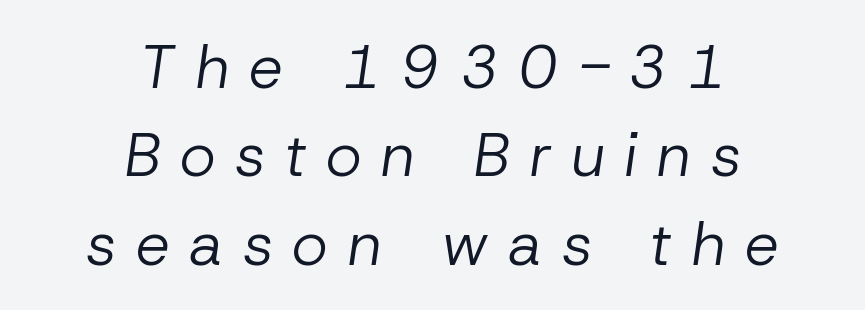
Q: Is the text bold? A: No.
Q: Is the text italic (slanted)? A: Yes, it leans right by about 8 degrees.
Q: Is the text underlined? A: No.
Q: How is the paragraph aligned? A: Centered.
Q: Is the spacing between letters normal or unusually wide? A: Unusually wide.
Q: Is the spacing between lines tight, normal or loose? A: Normal.
Q: Width (condensed, normal, or wide)? A: Normal.
Q: Stroke contrast? A: Low.
Q: x-height? A: Medium.
Q: Monospaced? A: No.
